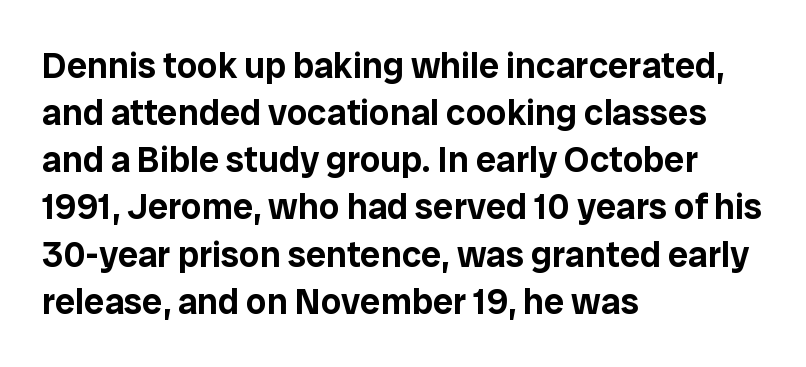
The image shows 36 px sans-serif type, upright; set left-aligned, normal line spacing (1.31x), normal letter spacing, not underlined; low stroke contrast and a medium x-height.
